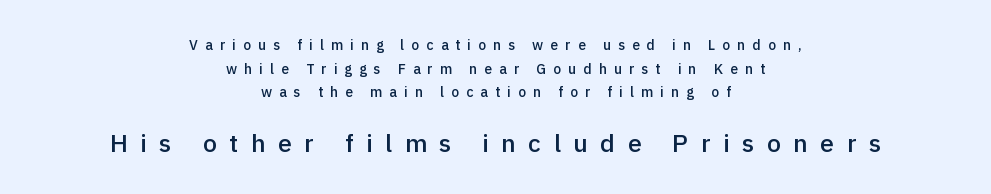
{"italic": "no", "bold": "semi", "underline": "no", "align": "center", "line_spacing": "normal", "line_spacing_ratio": 1.68, "letter_spacing": "wide", "letter_spacing_em": 0.5, "larger_block": "second", "size_ratio": 1.79, "glyph_px": 25}
